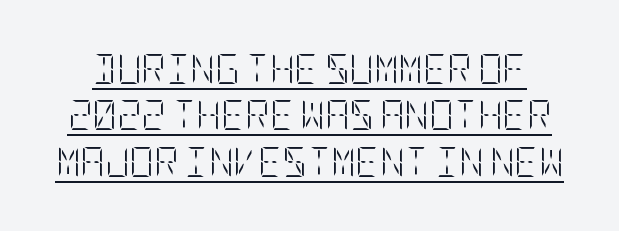
The typesetter has applied underlining to the passage shown. Caption: face not bold, strokes unweighted. Nope, not italic — everything's standing straight. There is no visible air inserted between adjacent glyphs.
